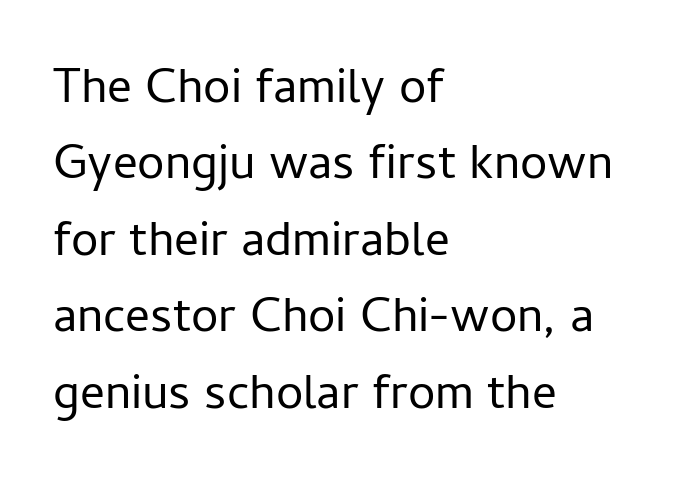
Q: Is the text bold? A: No.
Q: Is the text italic (slanted)? A: No, it is upright.
Q: Is the typeface a serif or a sans-serif typeface? A: Sans-serif.
Q: Is the text underlined? A: No.
Q: How is the paragraph aligned? A: Left-aligned.
Q: Is the spacing between letters normal or unusually wide? A: Normal.
Q: Is the spacing between lines tight, normal or loose? A: Normal.
Q: Width (condensed, normal, or wide)? A: Normal.
Q: Stroke contrast? A: Low.
Q: x-height? A: Medium.
Q: Monospaced? A: No.
